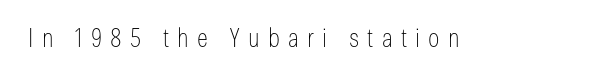
The image shows 26 px text type, upright; set unusually wide letter spacing (+0.32 em), not underlined.
